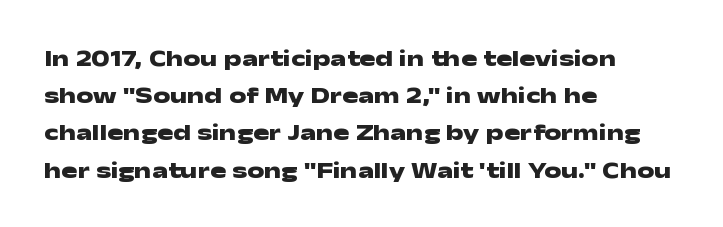
{"italic": "no", "bold": "yes", "underline": "no", "align": "left", "line_spacing": "normal", "line_spacing_ratio": 1.55, "letter_spacing": "normal", "letter_spacing_em": 0.0, "glyph_px": 24}
